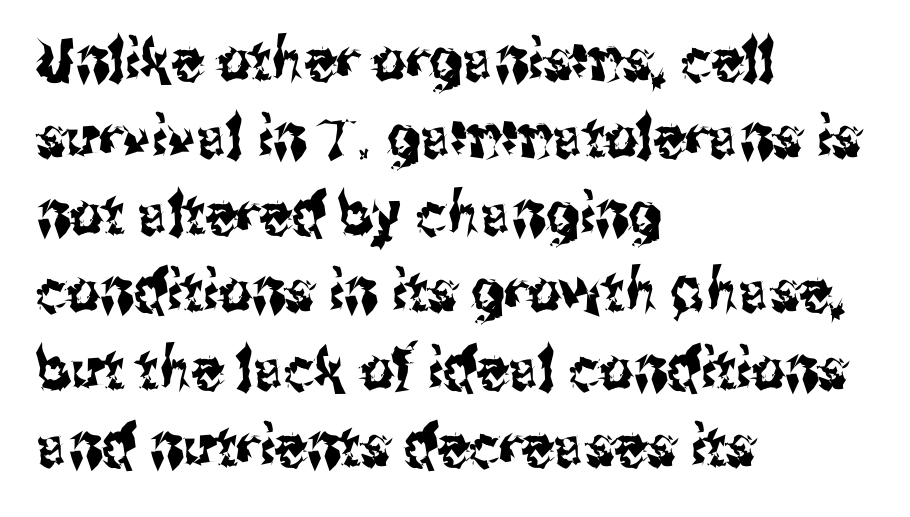
The image shows 58 px condensed sans-serif type, upright; set left-aligned, normal line spacing (1.33x), normal letter spacing, not underlined; medium stroke contrast and a medium x-height.
